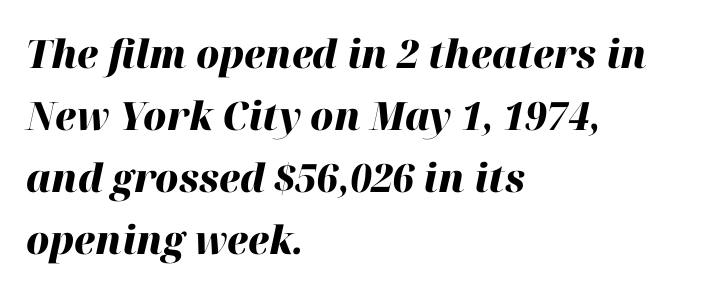
A normal amount of white space separates one row of letters from the next. How are the letters spaced? Ordinarily, with no added tracking. These lines were composed using italics. This sample is left-justified, so line endings fall wherever the words run out.
